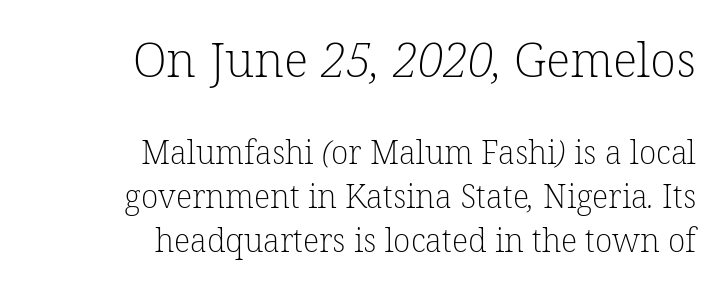
The passage shown begins with its larger block and ends with its smaller one. A quiet, ordinary-to-light weight characterises the typeface. Caption: multi-line text, flush right, ragged left. The foot of each line stays bare and open. The rows are spaced the way most documents space them. Spacing verdict: proportional, widths tailored to each character.
